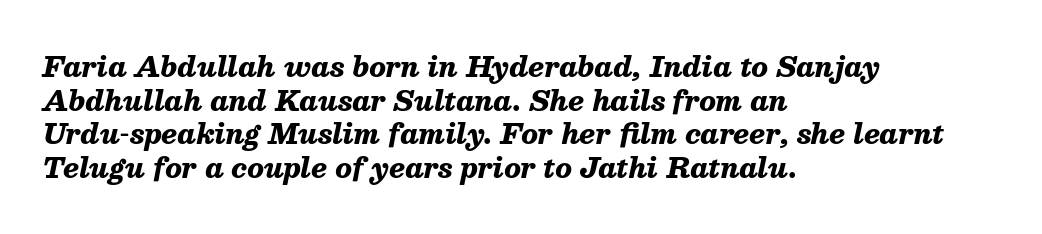
Glance below the letters and you will spot only blank space. Spacing between characters is what you'd get straight out of the box. This block has exactly the height ordinary leading produces. It's the slanting kind of type. Every letter is thick-stroked: bold, no question.
